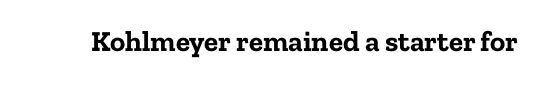
The image shows 29 px bold serif type, upright; set normal letter spacing, not underlined; low stroke contrast and a medium x-height.
